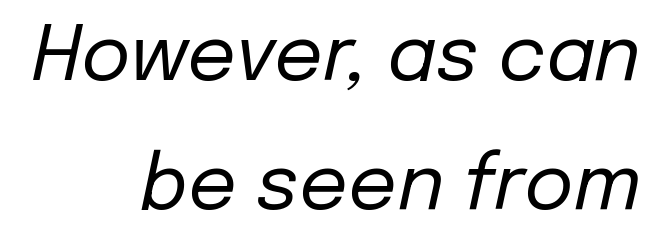
Q: Is the text bold? A: No.
Q: Is the text italic (slanted)? A: Yes, it leans right by about 12 degrees.
Q: Is the text underlined? A: No.
Q: How is the paragraph aligned? A: Right-aligned.
Q: Is the spacing between letters normal or unusually wide? A: Normal.
Q: Is the spacing between lines tight, normal or loose? A: Normal.
Q: Width (condensed, normal, or wide)? A: Normal.
Q: Stroke contrast? A: Low.
Q: x-height? A: Medium.
Q: Monospaced? A: No.
